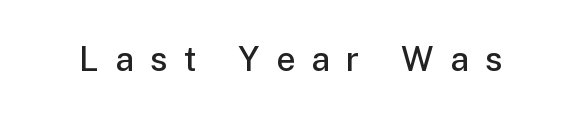
The image shows 34 px semibold sans-serif type, upright; set unusually wide letter spacing (+0.48 em), not underlined; low stroke contrast and a medium x-height.
